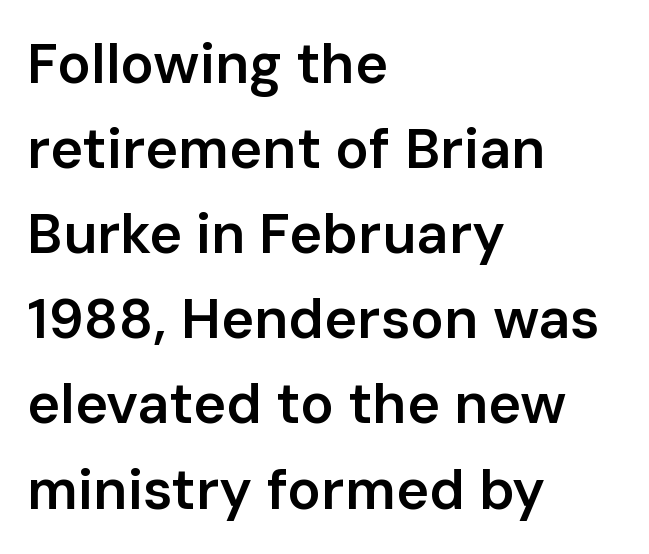
{"serif": "no", "italic": "no", "bold": "semi", "weight": "semibold", "width": "normal", "stroke_contrast": "low", "x_height": "medium", "monospaced": "no", "underline": "no", "align": "left", "line_spacing": "normal", "line_spacing_ratio": 1.52, "letter_spacing": "normal", "letter_spacing_em": 0.0, "glyph_px": 56}
